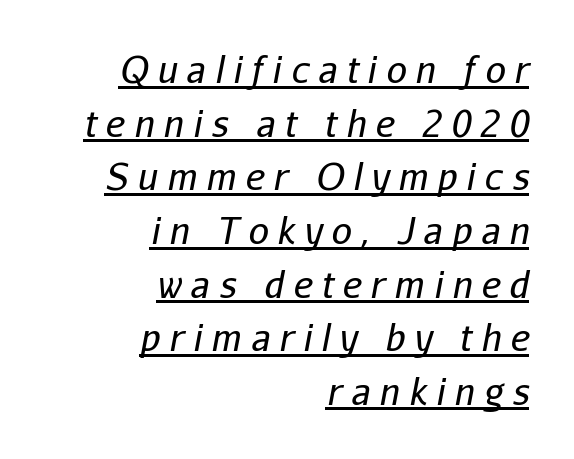
{"italic": "yes", "lean": "right", "slant_degrees": 11, "bold": "no", "weight": "regular", "width": "normal", "stroke_contrast": "low", "x_height": "medium", "monospaced": "no", "underline": "yes", "align": "right", "line_spacing": "normal", "line_spacing_ratio": 1.49, "letter_spacing": "wide", "letter_spacing_em": 0.26, "glyph_px": 36}
